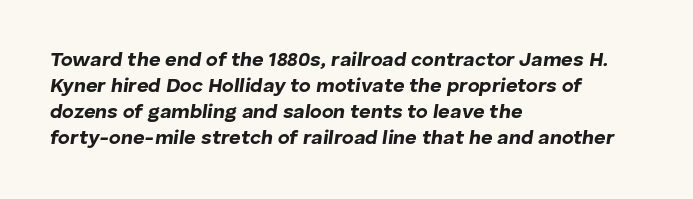
In terms of posture, this sample is oblique. Honestly, the row spacing looks completely unremarkable. Stroke thickness is high; the sample reads as a true bold. The string is rendered with underlining switched off. The face used here is rendered with its standard letterfit. If you drew a ruler down the left edge, every line would touch it.
